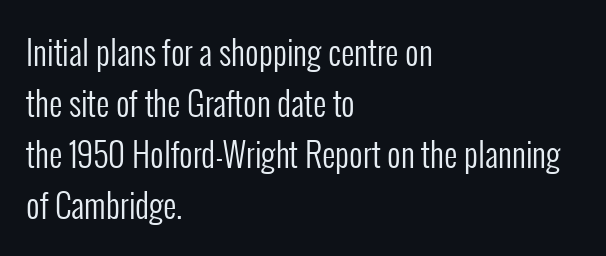
The image shows 33 px regular-weight, condensed sans-serif type, upright; set left-aligned, normal line spacing (1.55x), normal letter spacing, not underlined; low stroke contrast and a medium x-height.
